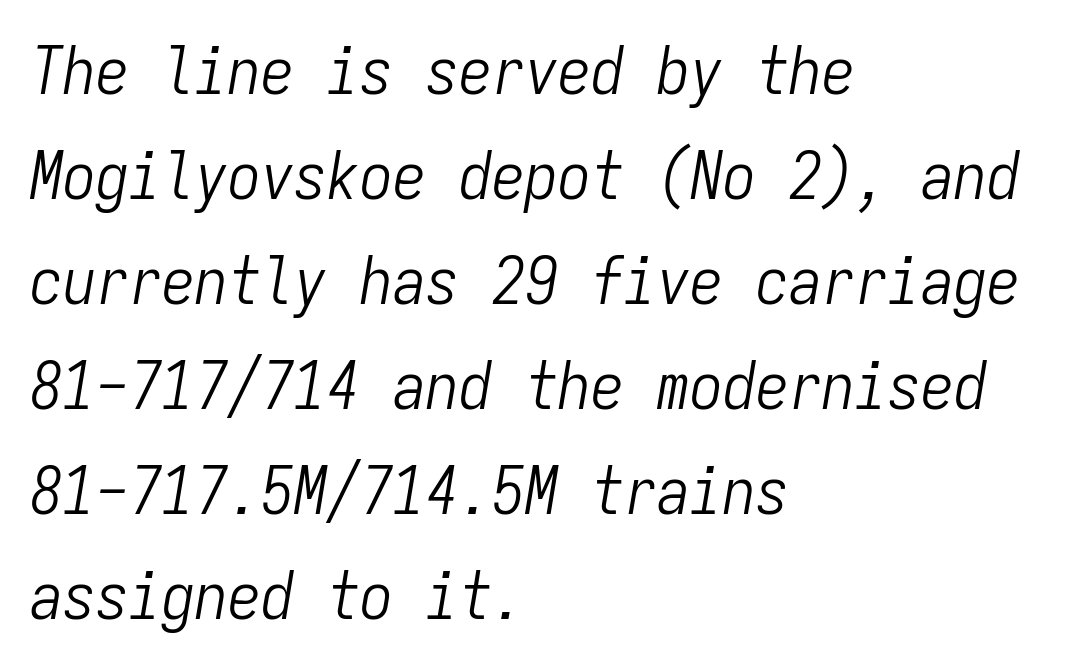
The image shows 66 px light, condensed type, italic (leaning right), monospaced; set left-aligned, normal line spacing (1.59x), normal letter spacing, not underlined; low stroke contrast and a medium x-height.
